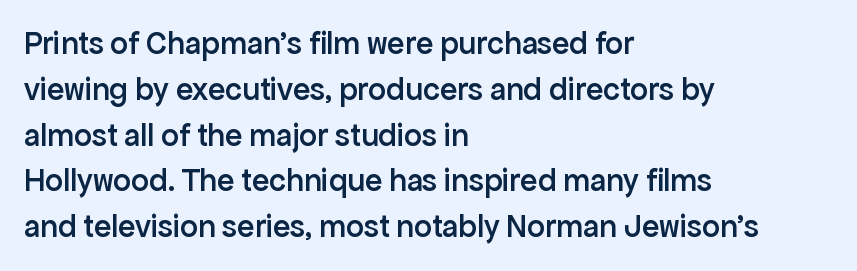
{"serif": "no", "italic": "no", "bold": "semi", "weight": "semibold", "width": "normal", "stroke_contrast": "low", "x_height": "medium", "monospaced": "no", "underline": "no", "align": "left", "line_spacing": "normal", "line_spacing_ratio": 1.43, "letter_spacing": "normal", "letter_spacing_em": 0.0, "glyph_px": 32}
